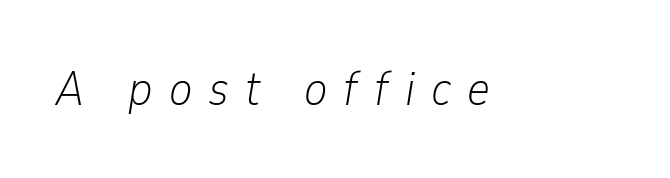
{"italic": "yes", "lean": "right", "slant_degrees": 9, "bold": "no", "weight": "light", "width": "condensed", "stroke_contrast": "low", "x_height": "medium", "monospaced": "no", "underline": "no", "letter_spacing": "wide", "letter_spacing_em": 0.33, "glyph_px": 49}
